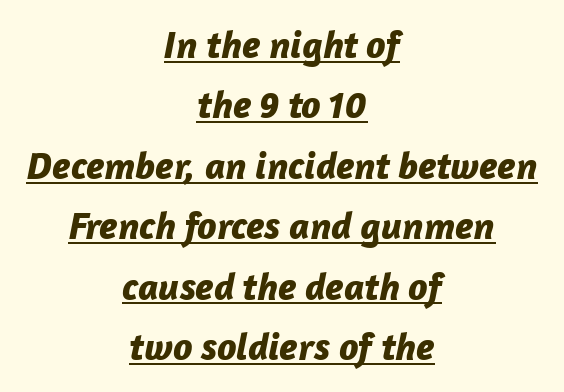
One glance says typical: line gaps are just what's usual. The specimen reads as italic at a glance. Line starts and ends both wander, symmetrically. Each line of the rendering has a horizontal stroke beneath the glyphs. Caption: standard tracking, unaltered. The letters advance in unequal steps, a hallmark of proportional type.
